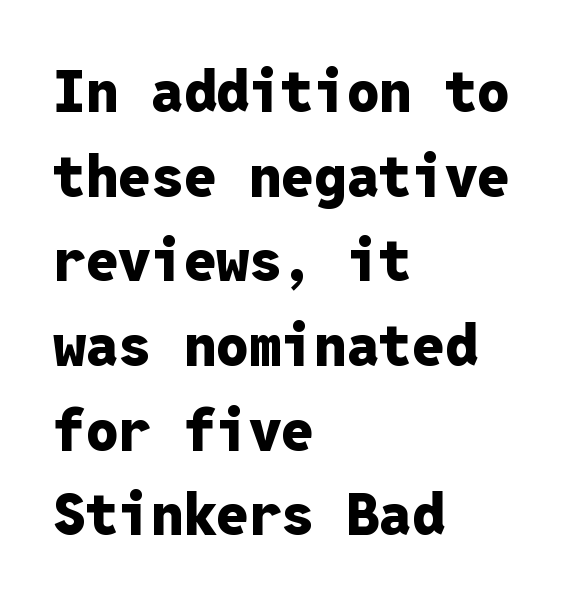
{"serif": "no", "italic": "no", "bold": "yes", "weight": "heavy", "width": "normal", "stroke_contrast": "low", "x_height": "medium", "monospaced": "yes", "underline": "no", "align": "left", "line_spacing": "normal", "line_spacing_ratio": 1.46, "letter_spacing": "normal", "letter_spacing_em": 0.0, "glyph_px": 58}
